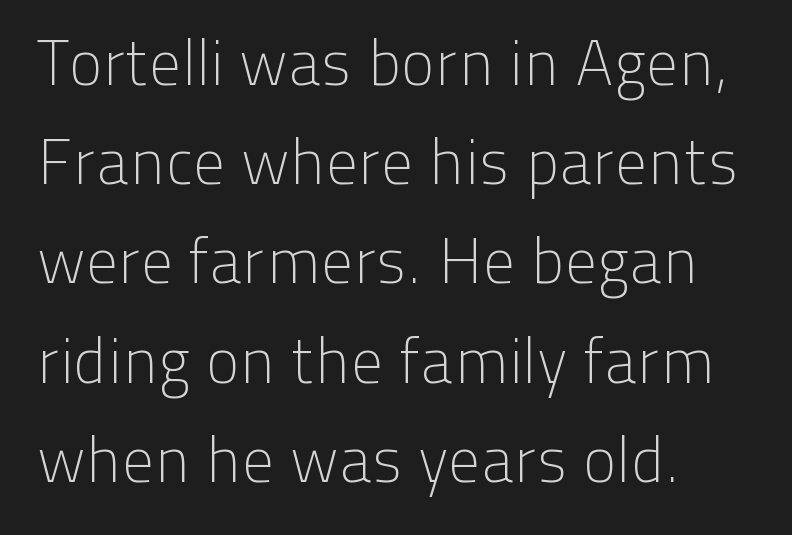
Q: Is the text bold? A: No.
Q: Is the text italic (slanted)? A: No, it is upright.
Q: Is the typeface a serif or a sans-serif typeface? A: Sans-serif.
Q: Is the text underlined? A: No.
Q: How is the paragraph aligned? A: Left-aligned.
Q: Is the spacing between letters normal or unusually wide? A: Normal.
Q: Is the spacing between lines tight, normal or loose? A: Normal.
Q: Width (condensed, normal, or wide)? A: Normal.
Q: Stroke contrast? A: Low.
Q: x-height? A: Medium.
Q: Monospaced? A: No.
